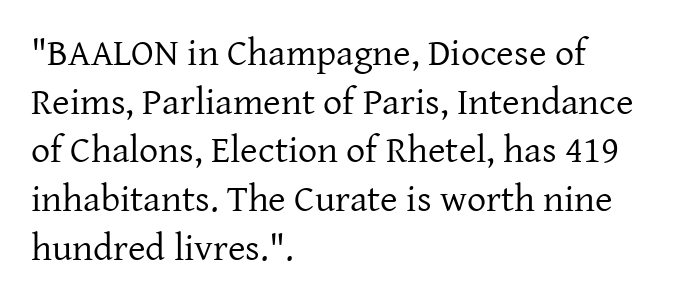
Q: Is the text bold? A: No.
Q: Is the text italic (slanted)? A: No, it is upright.
Q: Is the typeface a serif or a sans-serif typeface? A: Serif.
Q: Is the text underlined? A: No.
Q: How is the paragraph aligned? A: Left-aligned.
Q: Is the spacing between letters normal or unusually wide? A: Normal.
Q: Is the spacing between lines tight, normal or loose? A: Normal.
Q: Width (condensed, normal, or wide)? A: Normal.
Q: Stroke contrast? A: Low.
Q: x-height? A: Medium.
Q: Monospaced? A: No.
